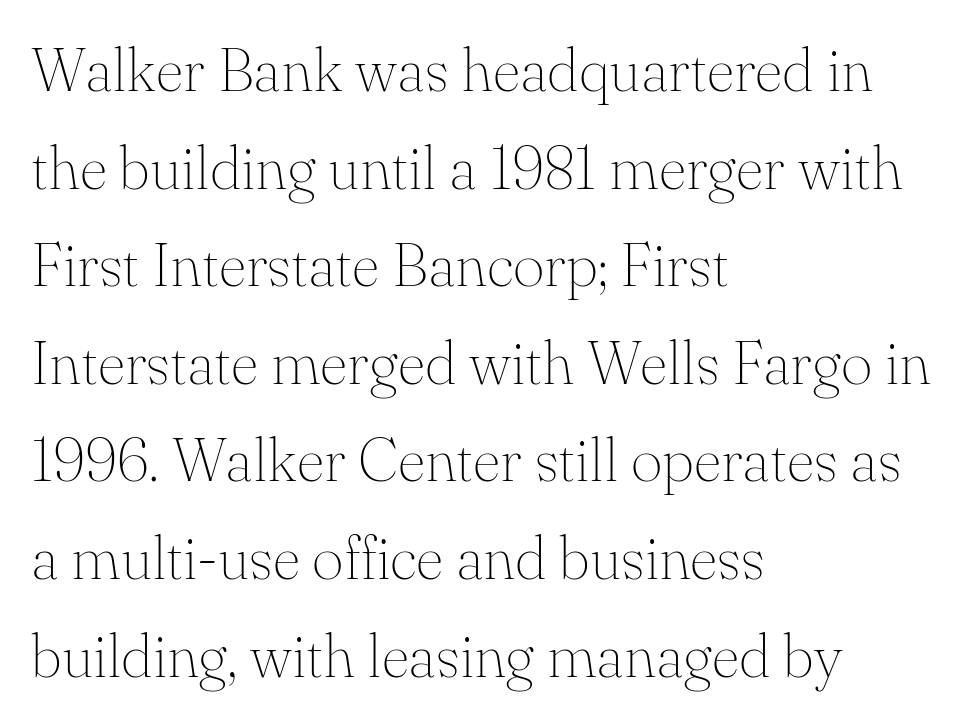
Q: Is the text bold? A: No.
Q: Is the text italic (slanted)? A: No, it is upright.
Q: Is the typeface a serif or a sans-serif typeface? A: Serif.
Q: Is the text underlined? A: No.
Q: How is the paragraph aligned? A: Left-aligned.
Q: Is the spacing between letters normal or unusually wide? A: Normal.
Q: Is the spacing between lines tight, normal or loose? A: Normal.
Q: Width (condensed, normal, or wide)? A: Normal.
Q: Stroke contrast? A: Medium.
Q: x-height? A: Small.
Q: Monospaced? A: No.
